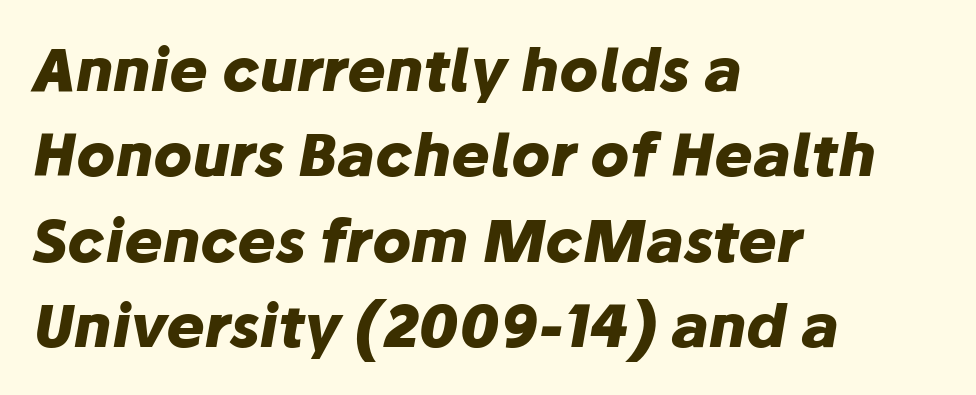
{"italic": "yes", "lean": "right", "slant_degrees": 10, "bold": "yes", "weight": "heavy", "width": "normal", "stroke_contrast": "low", "x_height": "medium", "monospaced": "no", "underline": "no", "align": "left", "line_spacing": "normal", "line_spacing_ratio": 1.47, "letter_spacing": "normal", "letter_spacing_em": 0.0, "glyph_px": 58}
